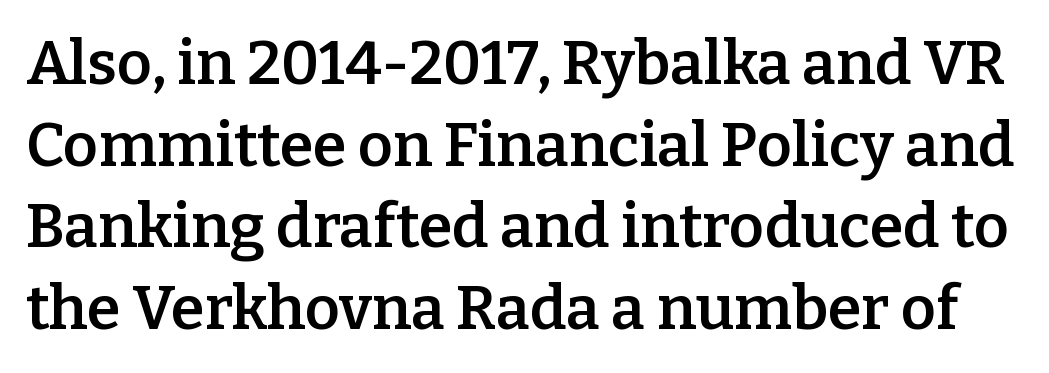
{"serif": "yes", "italic": "no", "bold": "semi", "weight": "semibold", "width": "normal", "stroke_contrast": "low", "x_height": "medium", "monospaced": "no", "underline": "no", "line_spacing": "normal", "line_spacing_ratio": 1.34, "letter_spacing": "normal", "letter_spacing_em": 0.0, "glyph_px": 61}
